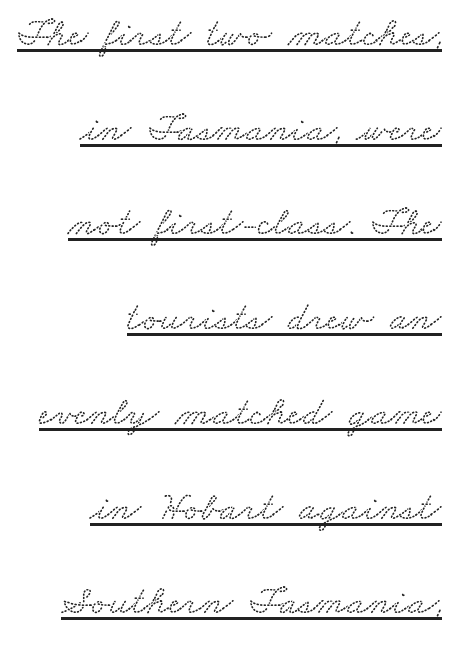
The image shows 41 px wide serif type; set right-aligned, loose line spacing (2.31x), normal letter spacing, underlined; medium stroke contrast and a small x-height.
